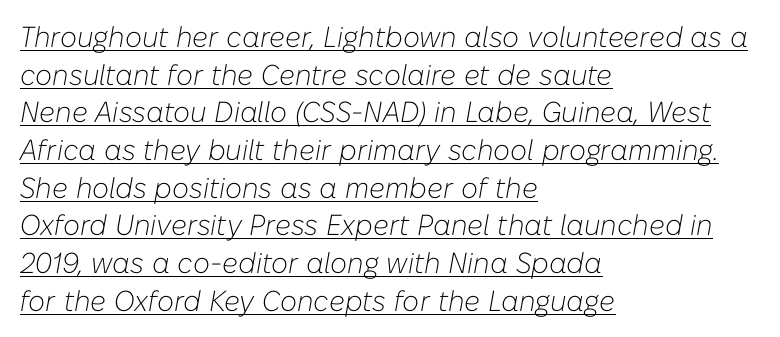
The image shows 29 px light type, italic (leaning right); set left-aligned, normal line spacing (1.3x), normal letter spacing, underlined; low stroke contrast and a medium x-height.
